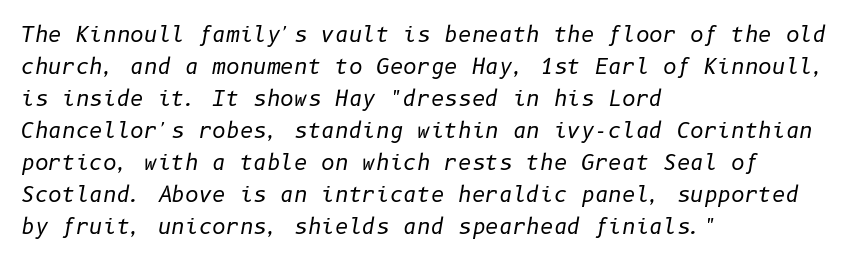
Honestly, the row spacing looks completely unremarkable. Only glyphs here, with clear space below each row. Glyph-to-glyph distance matches everyday printed text. The typography opts for an oblique posture over an upright one.
